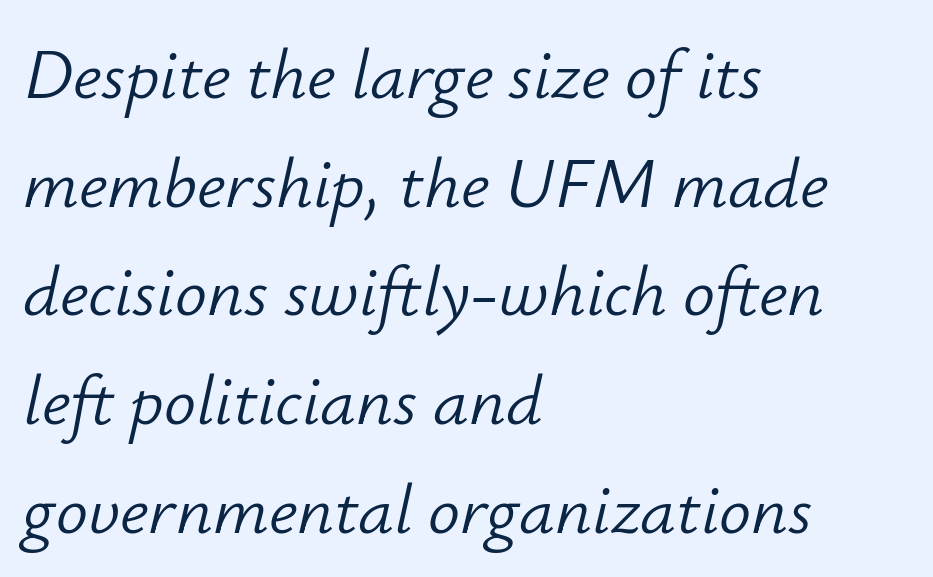
The image shows 71 px light type, italic (leaning right); set left-aligned, normal line spacing (1.53x), normal letter spacing, not underlined; low stroke contrast and a small x-height.
